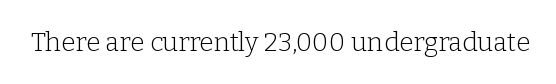
The image shows 26 px text type, upright; set normal letter spacing, not underlined.
